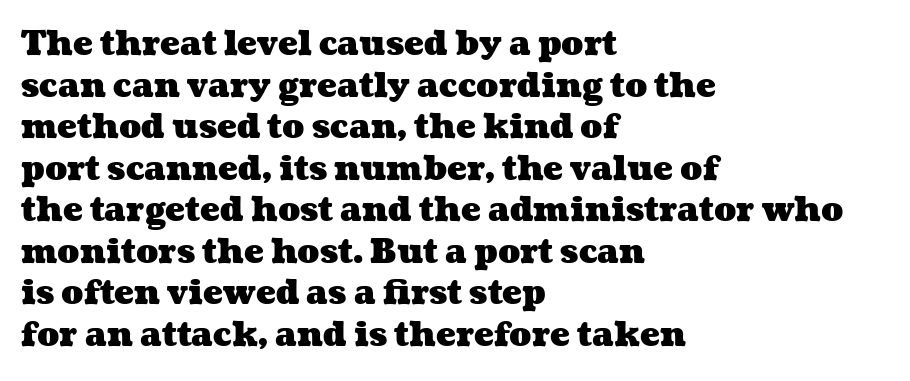
Q: Is the text bold? A: Yes.
Q: Is the text underlined? A: No.
Q: How is the paragraph aligned? A: Left-aligned.
Q: Is the spacing between letters normal or unusually wide? A: Normal.
Q: Is the spacing between lines tight, normal or loose? A: Normal.
Q: Width (condensed, normal, or wide)? A: Wide.
Q: Stroke contrast? A: Medium.
Q: x-height? A: Medium.
Q: Monospaced? A: No.
